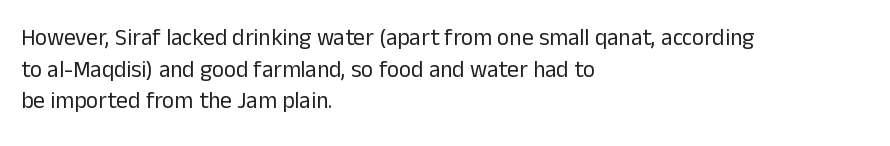
The strokes are not fattened; the text isn't bold. Beneath every word, the page is bare. Every row of glyphs begins at an identical x-position on the left. In terms of posture, this sample is upright.
